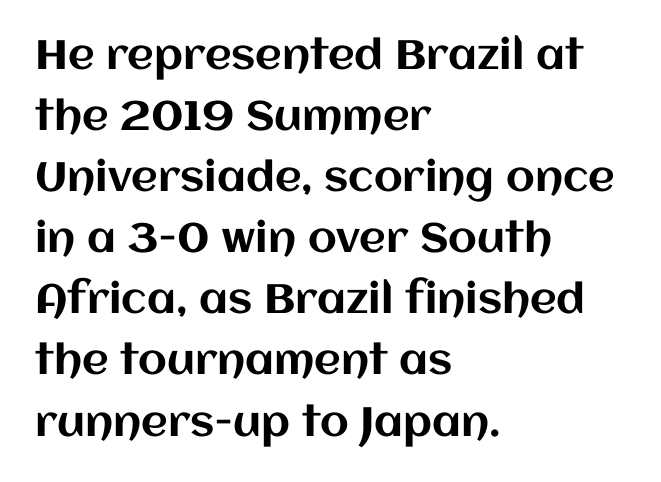
Varying glyph widths throughout — classic text-font behaviour. Underline: absent. Characters follow at the spacing the type designer built in. The vertical gap from one line to the next is medium.
